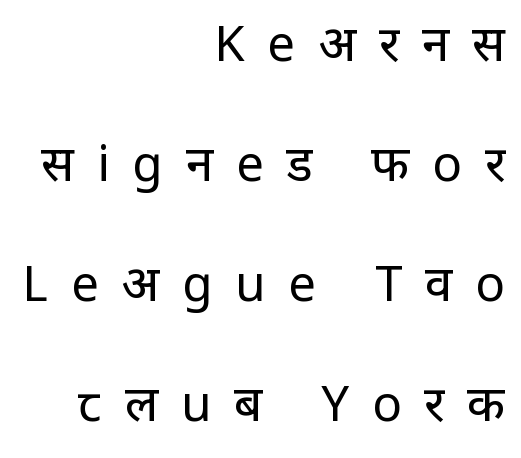
{"serif": "no", "italic": "no", "bold": "no", "weight": "regular", "width": "condensed", "stroke_contrast": "low", "x_height": "large", "monospaced": "no", "underline": "no", "align": "right", "line_spacing": "loose", "line_spacing_ratio": 2.45, "letter_spacing": "wide", "letter_spacing_em": 0.47, "glyph_px": 49}
